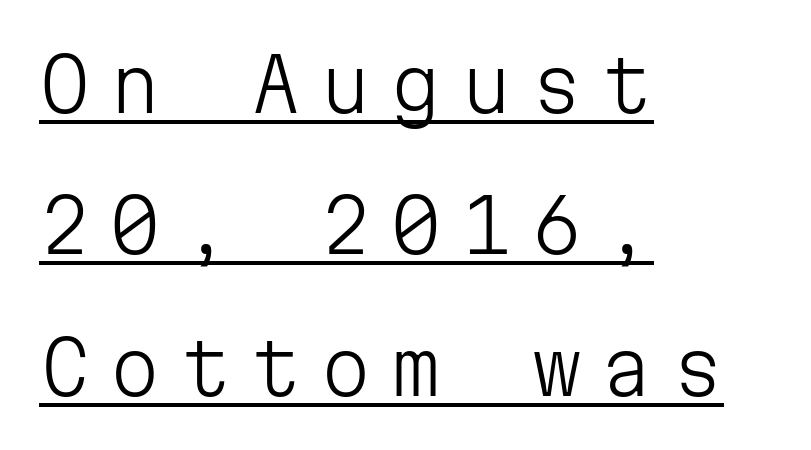
The image shows 74 px light sans-serif type, upright, monospaced; set left-aligned, loose line spacing (1.91x), unusually wide letter spacing (+0.25 em), underlined; low stroke contrast and a medium x-height.
